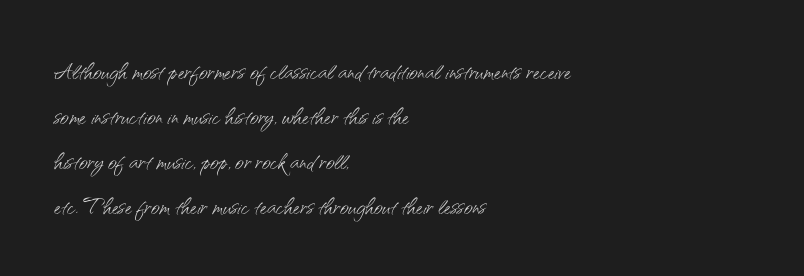
{"serif": "no", "bold": "no", "weight": "light", "width": "normal", "stroke_contrast": "medium", "x_height": "small", "monospaced": "no", "underline": "no", "align": "left", "line_spacing": "normal", "line_spacing_ratio": 1.5, "letter_spacing": "normal", "letter_spacing_em": 0.0, "glyph_px": 30}
